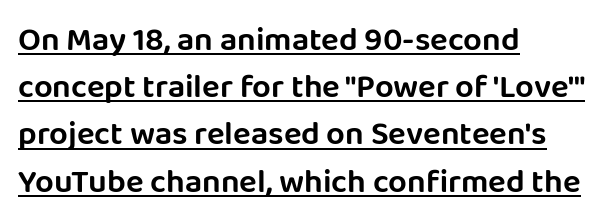
The image shows 33 px sans-serif type, upright; set left-aligned, normal line spacing (1.43x), normal letter spacing, underlined; low stroke contrast and a large x-height.
